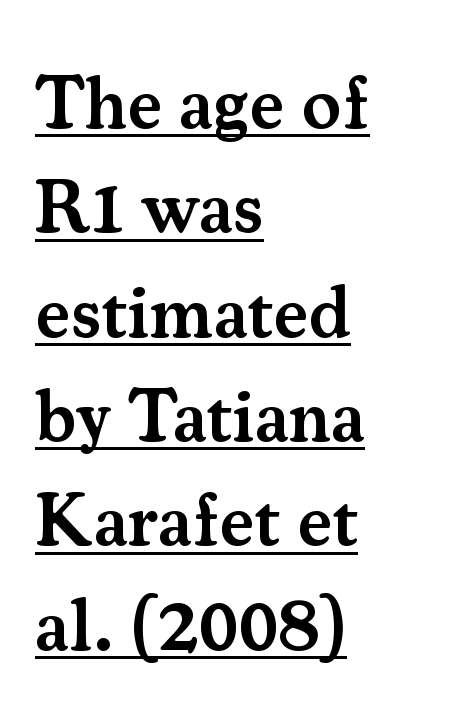
The image shows 74 px semibold serif type, upright; set left-aligned, normal line spacing (1.41x), normal letter spacing, underlined; medium stroke contrast and a small x-height.
